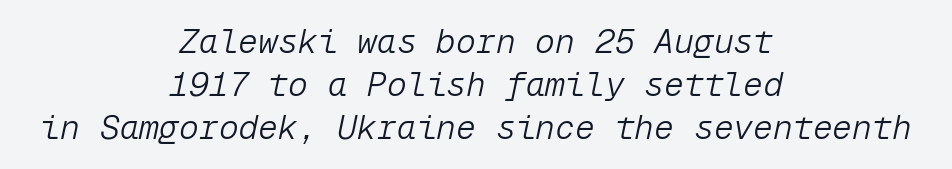
{"italic": "yes", "lean": "right", "slant_degrees": 12, "bold": "no", "weight": "light", "width": "normal", "stroke_contrast": "low", "x_height": "medium", "monospaced": "yes", "underline": "no", "align": "center", "line_spacing": "normal", "line_spacing_ratio": 1.31, "letter_spacing": "normal", "letter_spacing_em": 0.0, "glyph_px": 33}
